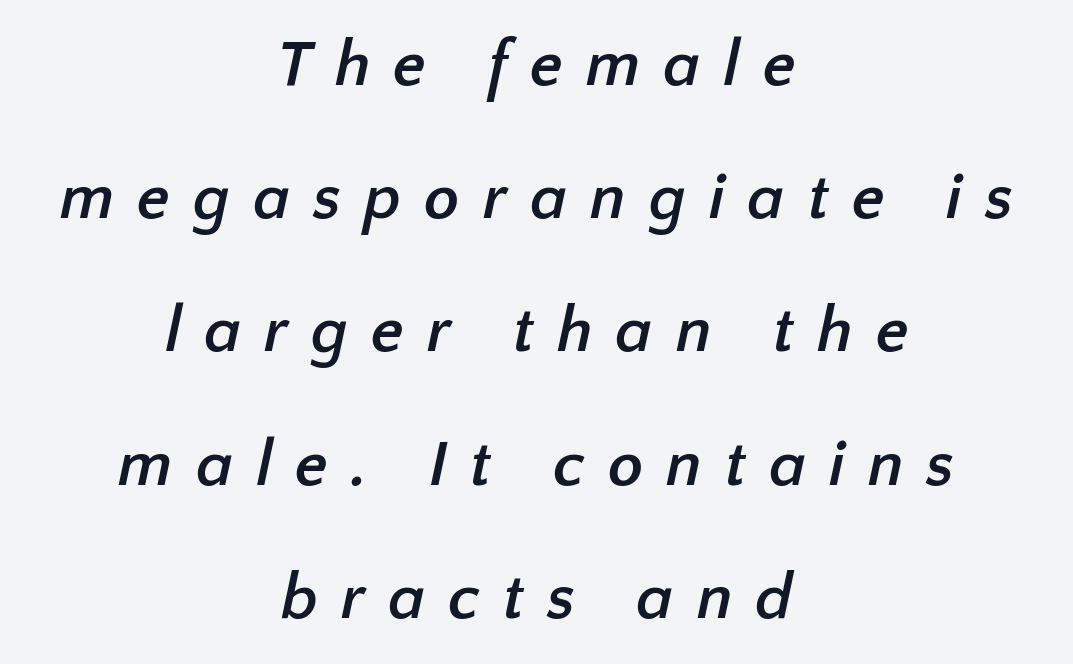
Q: Is the text bold? A: Yes.
Q: Is the typeface a serif or a sans-serif typeface? A: Sans-serif.
Q: Is the text underlined? A: No.
Q: How is the paragraph aligned? A: Centered.
Q: Is the spacing between letters normal or unusually wide? A: Unusually wide.
Q: Is the spacing between lines tight, normal or loose? A: Loose.
Q: Width (condensed, normal, or wide)? A: Normal.
Q: Stroke contrast? A: Low.
Q: x-height? A: Medium.
Q: Monospaced? A: No.
